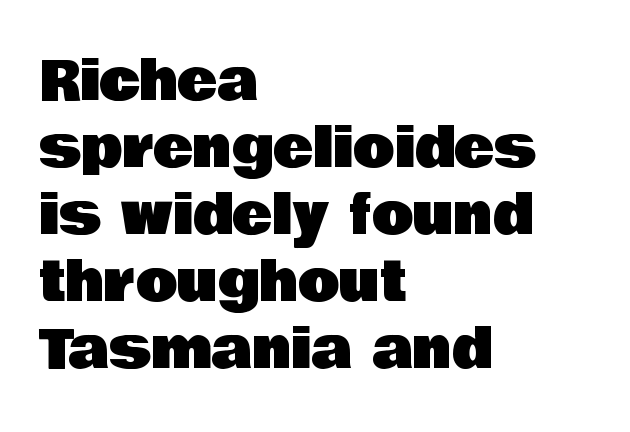
Q: Is the text italic (slanted)? A: No, it is upright.
Q: Is the typeface a serif or a sans-serif typeface? A: Sans-serif.
Q: Is the text underlined? A: No.
Q: How is the paragraph aligned? A: Left-aligned.
Q: Is the spacing between letters normal or unusually wide? A: Normal.
Q: Width (condensed, normal, or wide)? A: Normal.
Q: Stroke contrast? A: Low.
Q: x-height? A: Large.
Q: Monospaced? A: No.
